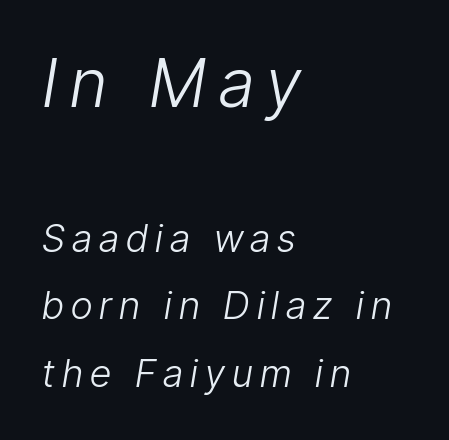
{"italic": "yes", "lean": "right", "slant_degrees": 9, "bold": "no", "weight": "light", "width": "condensed", "stroke_contrast": "low", "x_height": "medium", "monospaced": "no", "underline": "no", "align": "left", "line_spacing_ratio": 1.78, "larger_block": "first", "size_ratio": 1.76, "glyph_px": 67}
